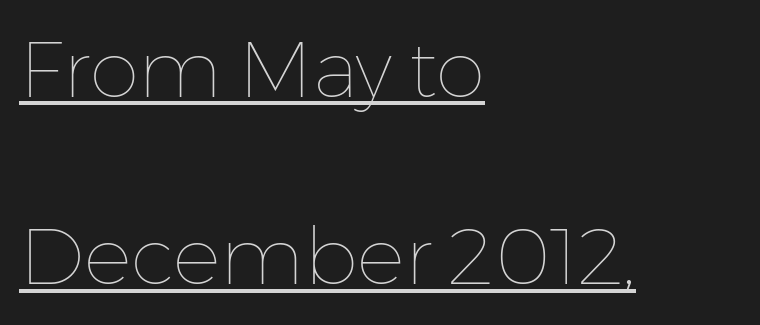
Q: Is the text bold? A: No.
Q: Is the text italic (slanted)? A: No, it is upright.
Q: Is the text underlined? A: Yes.
Q: How is the paragraph aligned? A: Left-aligned.
Q: Is the spacing between letters normal or unusually wide? A: Normal.
Q: Is the spacing between lines tight, normal or loose? A: Loose.
Q: Width (condensed, normal, or wide)? A: Normal.
Q: Stroke contrast? A: Low.
Q: x-height? A: Medium.
Q: Monospaced? A: No.
